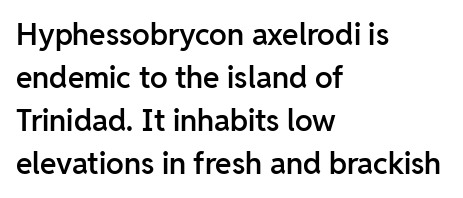
{"serif": "no", "italic": "no", "bold": "semi", "weight": "semibold", "width": "normal", "stroke_contrast": "low", "x_height": "medium", "monospaced": "no", "underline": "no", "align": "left", "line_spacing": "normal", "line_spacing_ratio": 1.43, "letter_spacing": "normal", "letter_spacing_em": 0.0, "glyph_px": 30}
